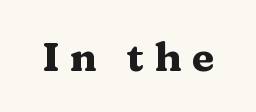
The image shows 41 px heavy, wide serif type, upright; set unusually wide letter spacing (+0.25 em), not underlined; medium stroke contrast and a medium x-height.
